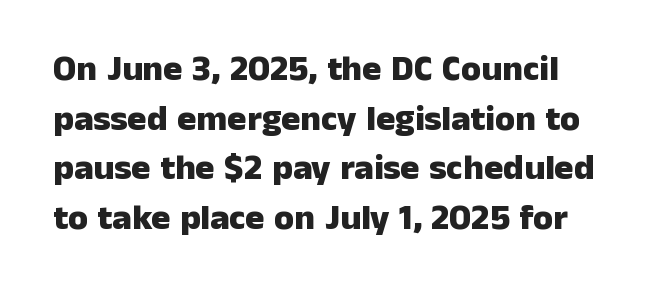
{"serif": "no", "italic": "no", "bold": "yes", "weight": "heavy", "width": "normal", "stroke_contrast": "low", "x_height": "medium", "monospaced": "no", "underline": "no", "line_spacing": "normal", "line_spacing_ratio": 1.38, "letter_spacing": "normal", "letter_spacing_em": 0.0, "glyph_px": 36}
